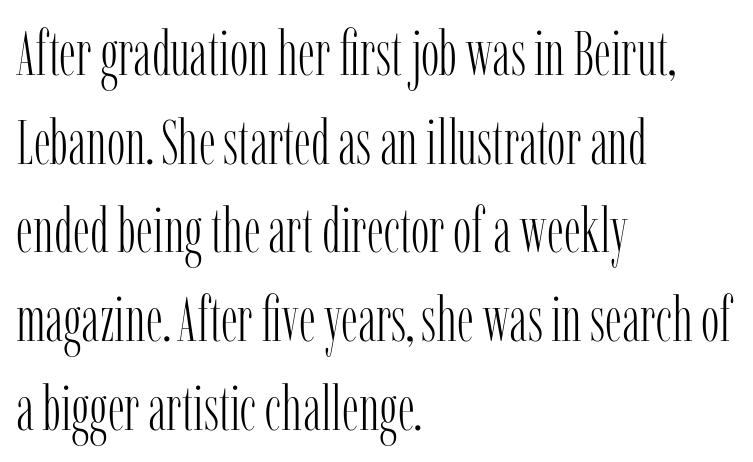
{"serif": "yes", "italic": "no", "bold": "no", "weight": "light", "width": "condensed", "stroke_contrast": "low", "x_height": "medium", "monospaced": "no", "underline": "no", "align": "left", "line_spacing": "normal", "line_spacing_ratio": 1.43, "letter_spacing": "normal", "letter_spacing_em": 0.0, "glyph_px": 62}
